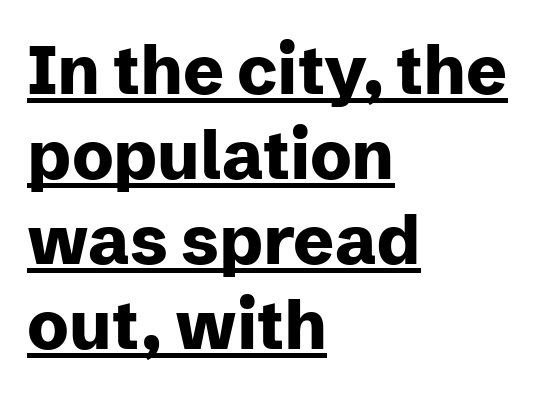
The image shows 68 px heavy sans-serif type, upright; set left-aligned, normal line spacing (1.25x), normal letter spacing, underlined; low stroke contrast and a medium x-height.
